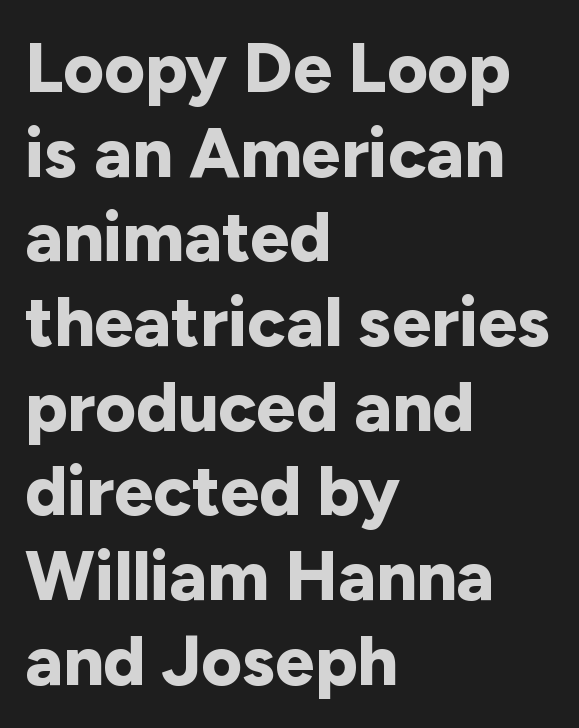
Q: Is the text bold? A: Yes.
Q: Is the text italic (slanted)? A: No, it is upright.
Q: Is the typeface a serif or a sans-serif typeface? A: Sans-serif.
Q: Is the text underlined? A: No.
Q: How is the paragraph aligned? A: Left-aligned.
Q: Is the spacing between letters normal or unusually wide? A: Normal.
Q: Width (condensed, normal, or wide)? A: Normal.
Q: Stroke contrast? A: Low.
Q: x-height? A: Medium.
Q: Monospaced? A: No.
